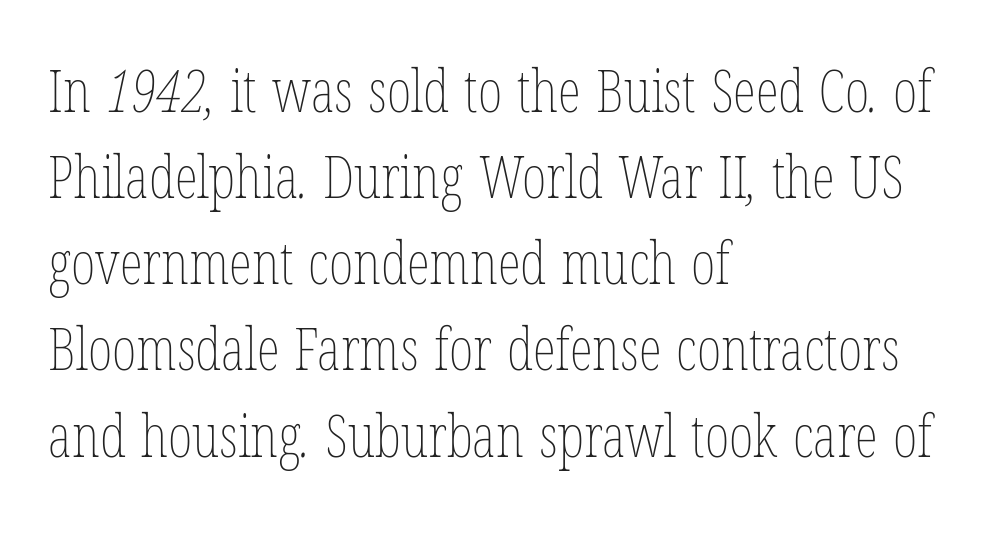
Q: Is the text bold? A: No.
Q: Is the text underlined? A: No.
Q: How is the paragraph aligned? A: Left-aligned.
Q: Is the spacing between letters normal or unusually wide? A: Normal.
Q: Is the spacing between lines tight, normal or loose? A: Normal.
Q: Width (condensed, normal, or wide)? A: Condensed.
Q: Stroke contrast? A: Low.
Q: x-height? A: Medium.
Q: Monospaced? A: No.
